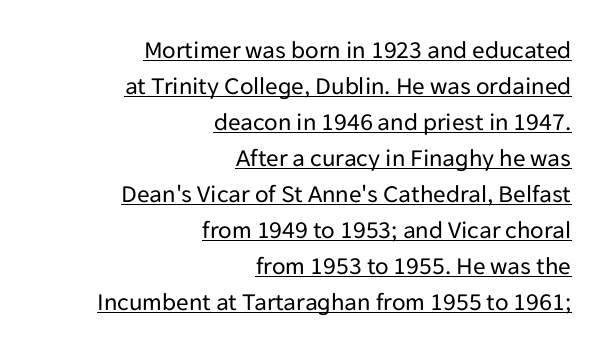
The image shows 25 px text type, upright; set right-aligned, normal line spacing (1.44x), normal letter spacing, underlined.
